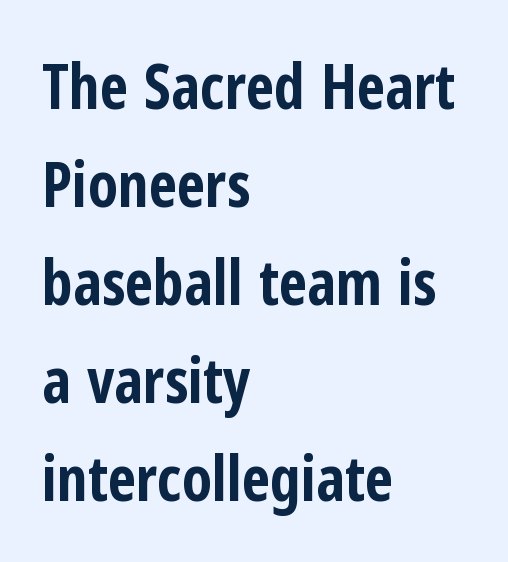
{"serif": "no", "italic": "no", "bold": "yes", "weight": "bold", "width": "condensed", "stroke_contrast": "low", "x_height": "medium", "monospaced": "no", "underline": "no", "align": "left", "line_spacing": "normal", "line_spacing_ratio": 1.58, "letter_spacing": "normal", "letter_spacing_em": 0.0, "glyph_px": 62}
